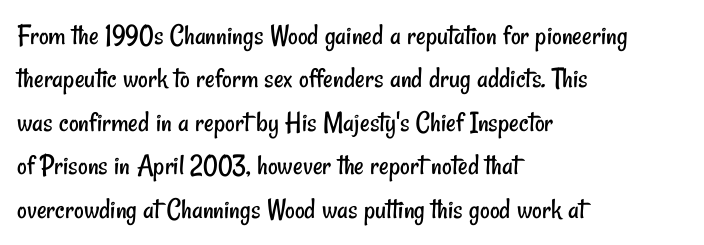
Q: Is the text bold? A: No.
Q: Is the typeface a serif or a sans-serif typeface? A: Sans-serif.
Q: Is the text underlined? A: No.
Q: How is the paragraph aligned? A: Left-aligned.
Q: Is the spacing between letters normal or unusually wide? A: Normal.
Q: Is the spacing between lines tight, normal or loose? A: Normal.
Q: Width (condensed, normal, or wide)? A: Condensed.
Q: Stroke contrast? A: Low.
Q: x-height? A: Small.
Q: Monospaced? A: No.
